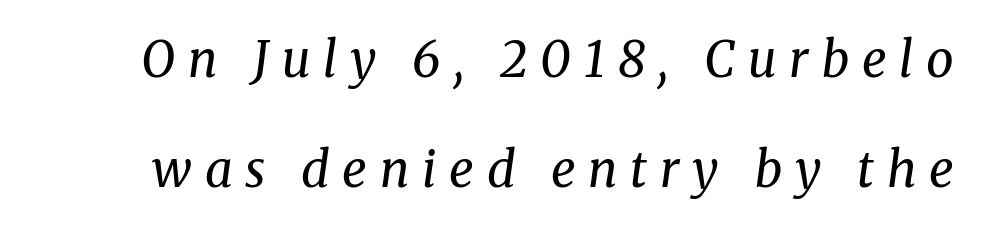
Q: Is the text bold? A: No.
Q: Is the text italic (slanted)? A: Yes, it leans right by about 8 degrees.
Q: Is the typeface a serif or a sans-serif typeface? A: Serif.
Q: Is the text underlined? A: No.
Q: Is the spacing between letters normal or unusually wide? A: Unusually wide.
Q: Is the spacing between lines tight, normal or loose? A: Loose.
Q: Width (condensed, normal, or wide)? A: Normal.
Q: Stroke contrast? A: Medium.
Q: x-height? A: Medium.
Q: Monospaced? A: No.
